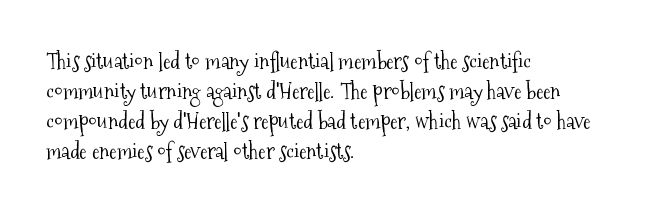
{"italic": "no", "bold": "no", "underline": "no", "align": "left", "line_spacing": "normal", "line_spacing_ratio": 1.36, "letter_spacing": "normal", "letter_spacing_em": 0.0, "glyph_px": 22}
